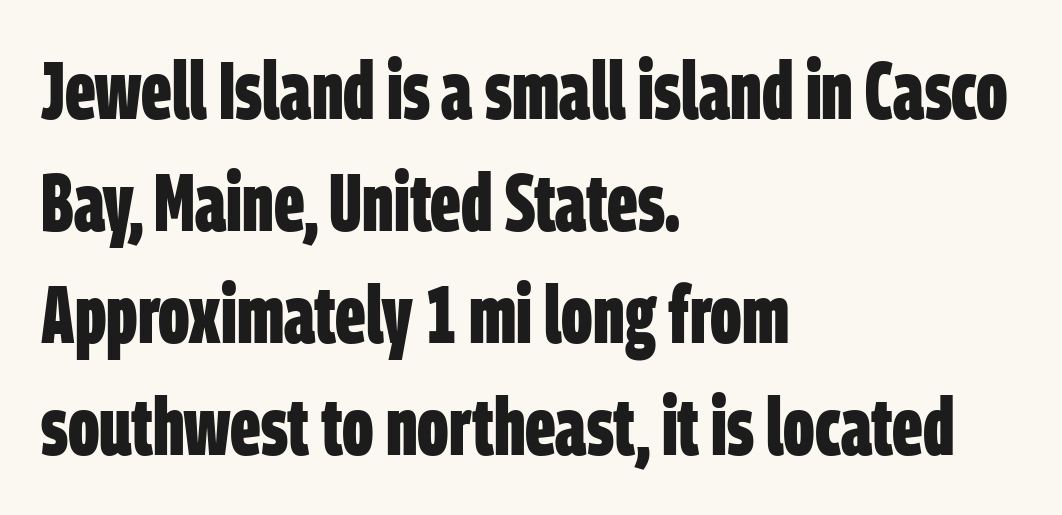
The image shows 80 px bold, condensed sans-serif type; set left-aligned, normal line spacing (1.4x), normal letter spacing, not underlined; low stroke contrast and a large x-height.
